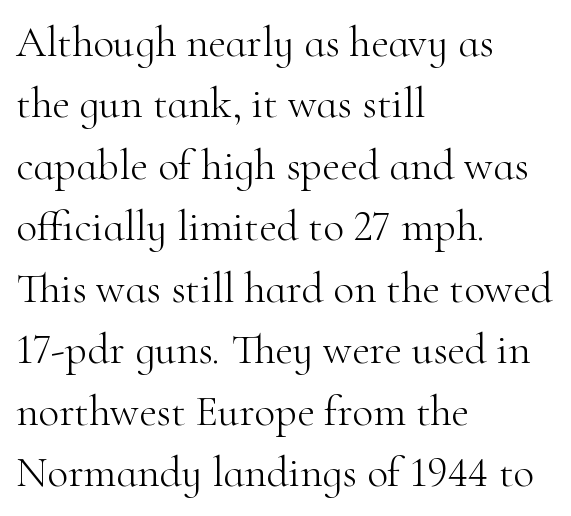
Q: Is the text bold? A: No.
Q: Is the text italic (slanted)? A: No, it is upright.
Q: Is the typeface a serif or a sans-serif typeface? A: Serif.
Q: Is the text underlined? A: No.
Q: How is the paragraph aligned? A: Left-aligned.
Q: Is the spacing between letters normal or unusually wide? A: Normal.
Q: Is the spacing between lines tight, normal or loose? A: Normal.
Q: Width (condensed, normal, or wide)? A: Normal.
Q: Stroke contrast? A: High.
Q: x-height? A: Small.
Q: Monospaced? A: No.
